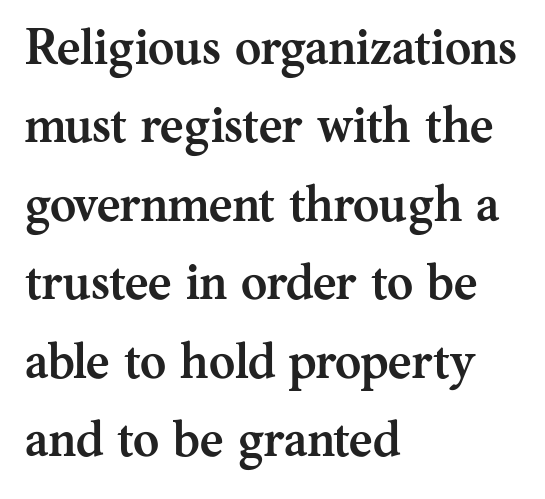
The image shows 50 px semibold serif type, upright; set left-aligned, normal line spacing (1.57x), normal letter spacing, not underlined; medium stroke contrast and a medium x-height.
